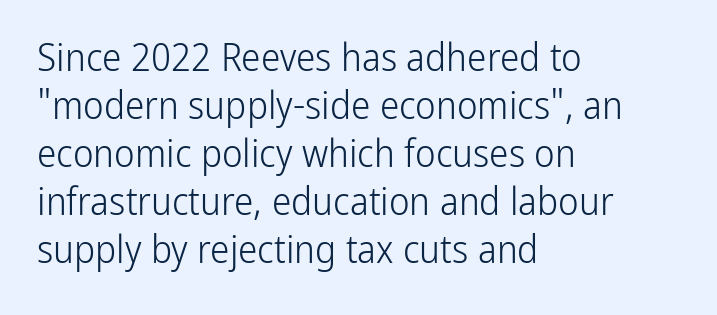
Q: Is the text bold? A: No.
Q: Is the text italic (slanted)? A: No, it is upright.
Q: Is the typeface a serif or a sans-serif typeface? A: Sans-serif.
Q: Is the text underlined? A: No.
Q: How is the paragraph aligned? A: Left-aligned.
Q: Is the spacing between letters normal or unusually wide? A: Normal.
Q: Width (condensed, normal, or wide)? A: Condensed.
Q: Stroke contrast? A: Low.
Q: x-height? A: Medium.
Q: Monospaced? A: No.
